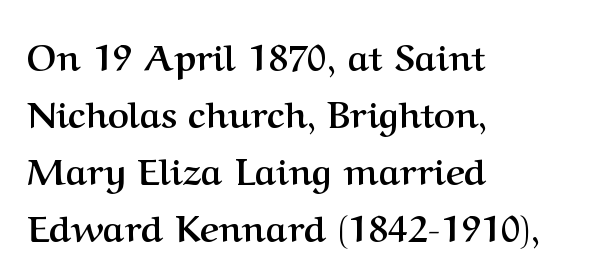
Regarding serifs, this sample has them. The vertical gap from one line to the next is medium. Every row of glyphs begins at an identical x-position on the left. Emphasis by weight is at full strength: bold. Only glyphs here, with clear space below each row.
